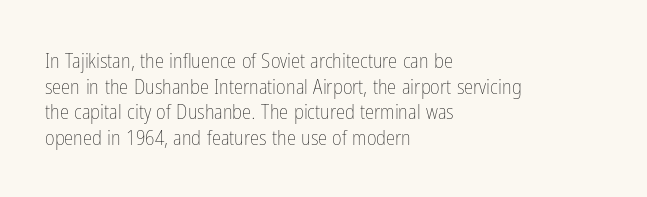
The image shows 21 px text type, upright; set left-aligned, line spacing 1.22x, normal letter spacing, not underlined.
